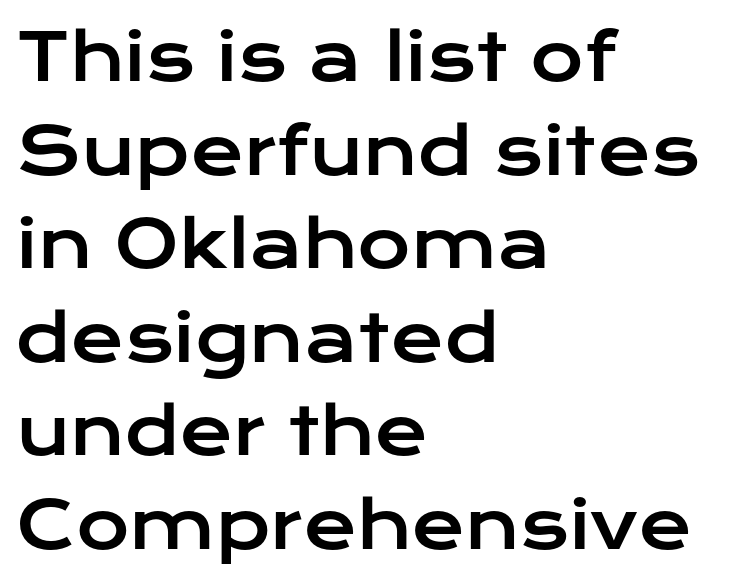
{"serif": "no", "italic": "no", "width": "wide", "stroke_contrast": "low", "x_height": "medium", "monospaced": "no", "underline": "no", "align": "left", "line_spacing": "normal", "line_spacing_ratio": 1.44, "letter_spacing": "normal", "letter_spacing_em": 0.0, "glyph_px": 65}
